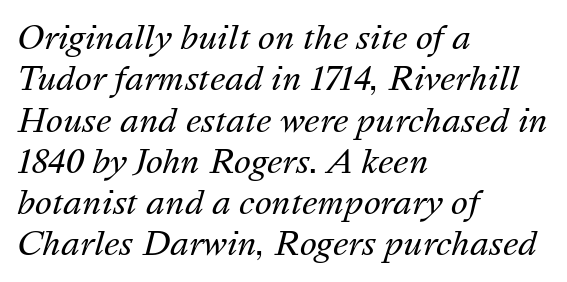
Regular leading. There's an unmistakable incline to the writing here. A typesetter would call this proportional, since set widths differ per character. No chunkiness to these letters — they're not bold.
